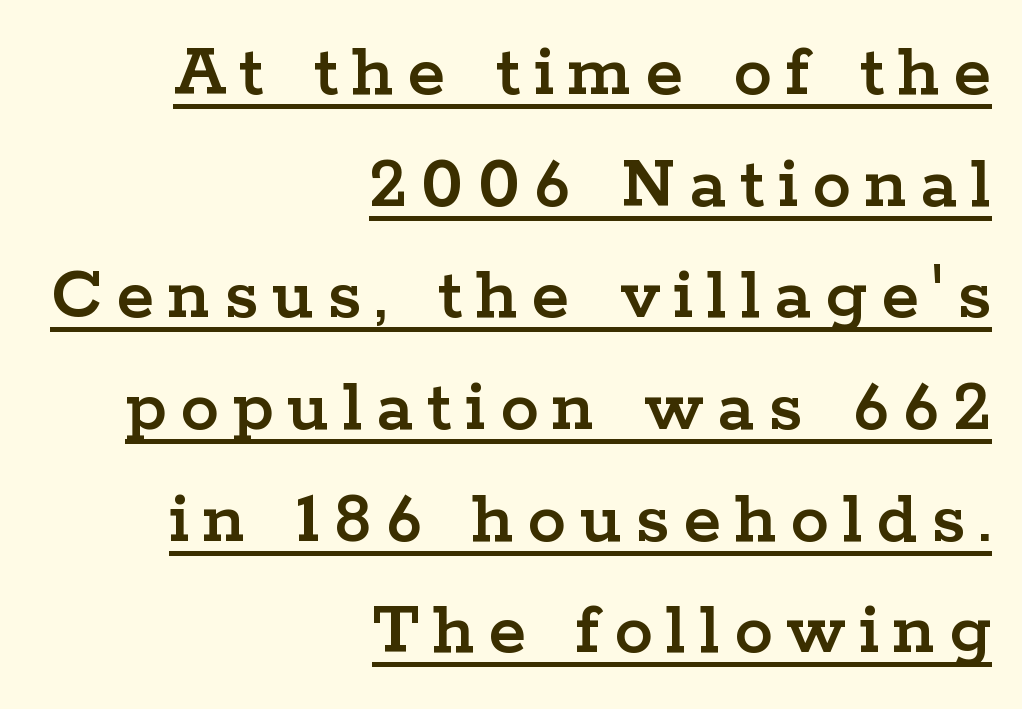
Posture: upright roman. A continuous stroke trails under the words, as in a hyperlink. Here the designer chose a conventional face with non-uniform glyph widths. Old-style or modern, the face here clearly has serifs. Layout note: lines flush right. If you measured baseline to baseline, you'd find a middling distance.
